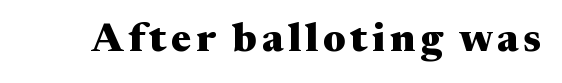
The image shows 40 px heavy, wide serif type, upright; set not underlined; medium stroke contrast and a medium x-height.
